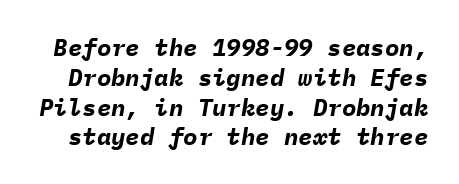
Words float on clear page, feet unadorned. The axis of the letterforms is tilted away from vertical. The font is running at its bold setting. The tracking reads as untouched default to a designer's eye.
